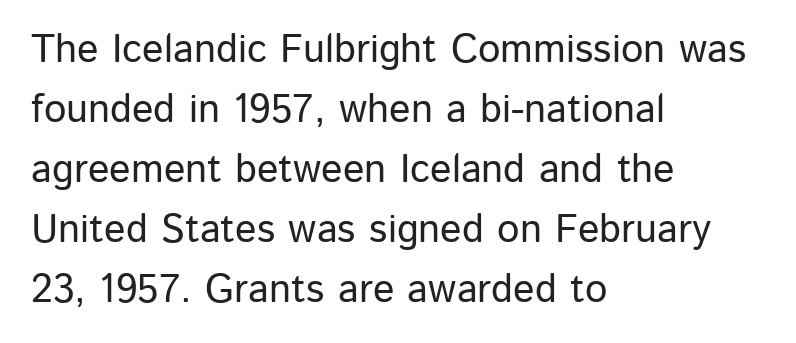
{"serif": "no", "italic": "no", "width": "normal", "stroke_contrast": "low", "x_height": "medium", "monospaced": "no", "underline": "no", "align": "left", "line_spacing": "normal", "line_spacing_ratio": 1.5, "letter_spacing": "normal", "letter_spacing_em": 0.0, "glyph_px": 40}
